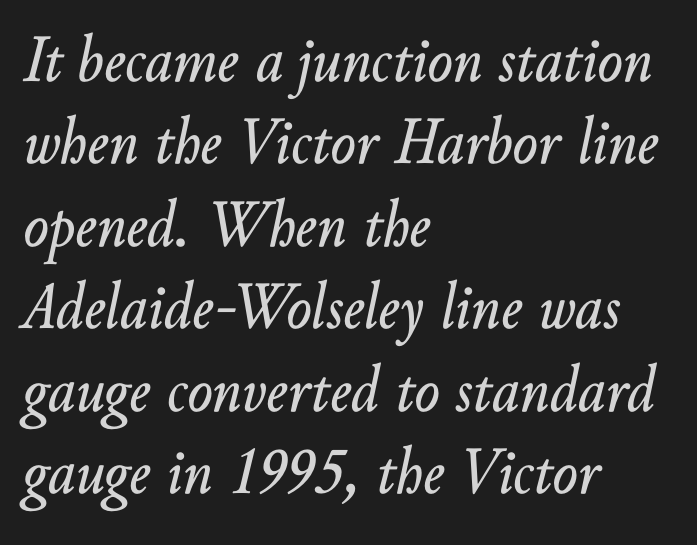
{"italic": "yes", "lean": "right", "slant_degrees": 10, "width": "normal", "stroke_contrast": "low", "x_height": "small", "monospaced": "no", "underline": "no", "align": "left", "line_spacing_ratio": 1.23, "letter_spacing": "normal", "letter_spacing_em": 0.0, "glyph_px": 67}
